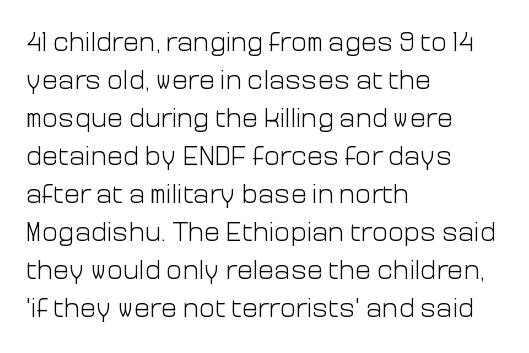
The image shows 27 px text type, upright; set left-aligned, normal line spacing (1.41x), normal letter spacing, not underlined.
